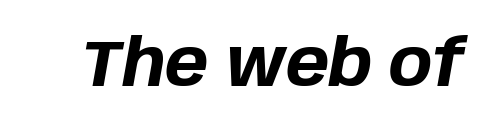
Q: Is the text bold? A: Yes.
Q: Is the text italic (slanted)? A: Yes, it leans right by about 10 degrees.
Q: Is the text underlined? A: No.
Q: Is the spacing between letters normal or unusually wide? A: Normal.
Q: Width (condensed, normal, or wide)? A: Normal.
Q: Stroke contrast? A: Low.
Q: x-height? A: Large.
Q: Monospaced? A: No.
